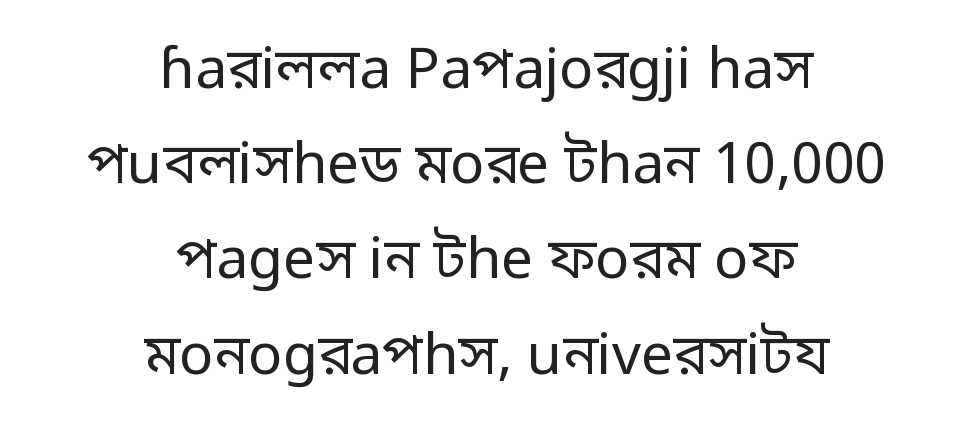
The image shows 57 px regular-weight sans-serif type, upright; set centered, normal line spacing (1.67x), normal letter spacing, not underlined; low stroke contrast and a medium x-height.
